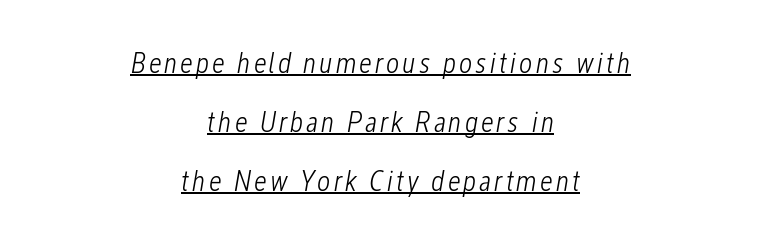
The image shows 29 px light, condensed type, italic (leaning right); set centered, loose line spacing (2.03x), underlined; low stroke contrast and a medium x-height.
